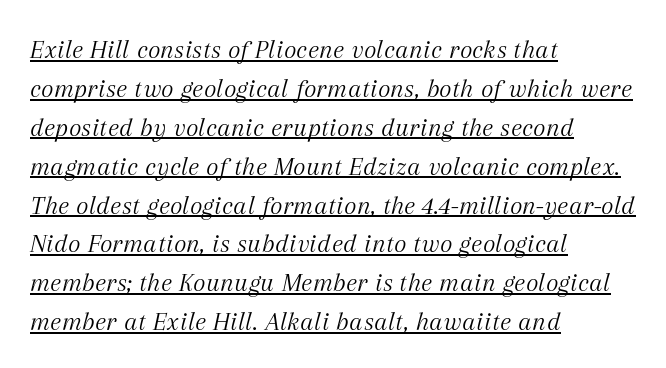
Q: Is the text bold? A: No.
Q: Is the text italic (slanted)? A: Yes, it leans right by about 12 degrees.
Q: Is the text underlined? A: Yes.
Q: How is the paragraph aligned? A: Left-aligned.
Q: Is the spacing between letters normal or unusually wide? A: Normal.
Q: Is the spacing between lines tight, normal or loose? A: Normal.
